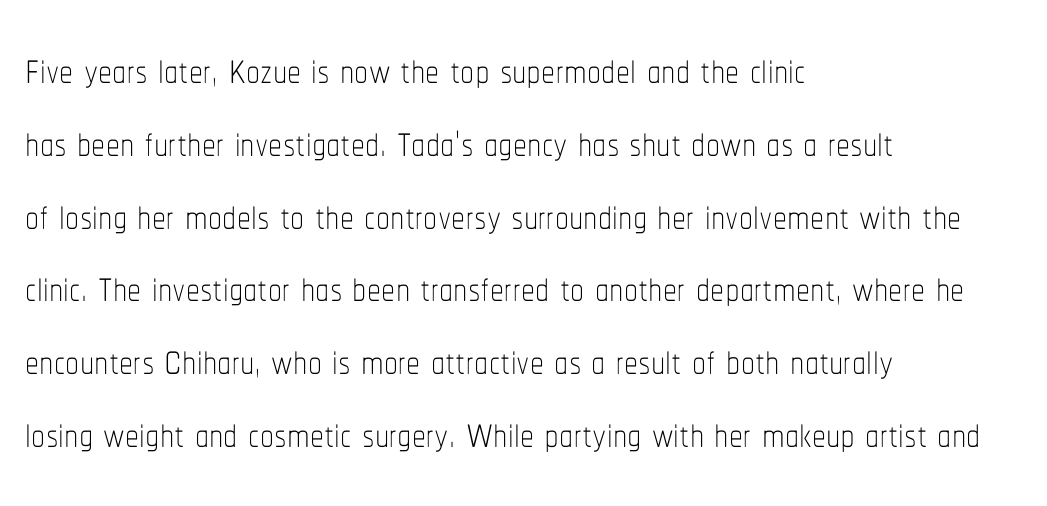
The lines sit at an ordinary, default distance from one another. Nobody drew a line under any word here. The passage shown is not bold in any degree. Horizontally, the lines are justified to the leading edge only.
